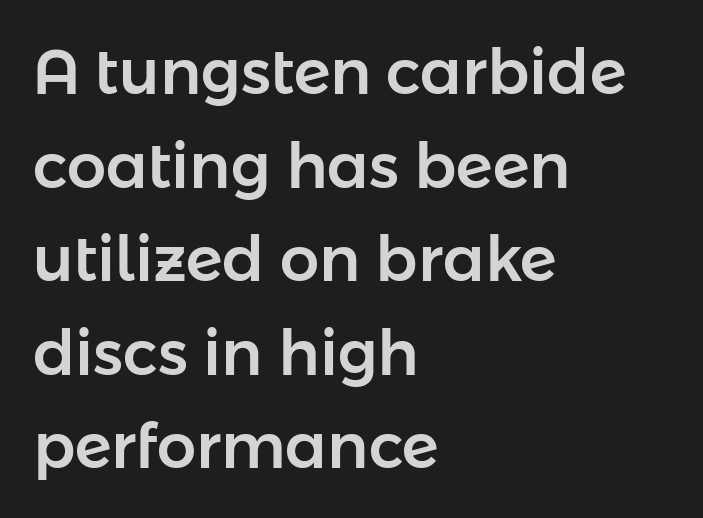
{"serif": "no", "italic": "no", "width": "normal", "stroke_contrast": "low", "x_height": "medium", "monospaced": "no", "underline": "no", "align": "left", "line_spacing": "normal", "line_spacing_ratio": 1.51, "letter_spacing": "normal", "letter_spacing_em": 0.0, "glyph_px": 62}
